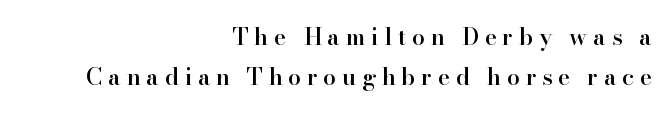
Q: Is the text bold? A: Semi-bold.
Q: Is the text italic (slanted)? A: No, it is upright.
Q: Is the text underlined? A: No.
Q: How is the paragraph aligned? A: Right-aligned.
Q: Is the spacing between letters normal or unusually wide? A: Unusually wide.
